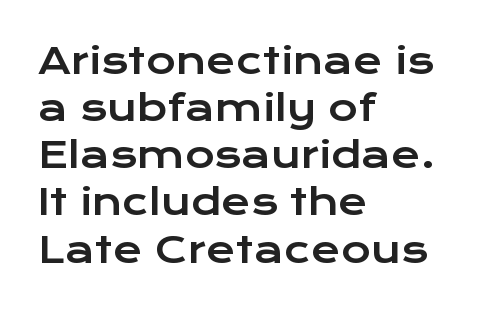
{"serif": "no", "italic": "no", "width": "wide", "stroke_contrast": "low", "x_height": "medium", "monospaced": "no", "underline": "no", "align": "left", "line_spacing": "normal", "line_spacing_ratio": 1.31, "letter_spacing": "normal", "letter_spacing_em": 0.0, "glyph_px": 36}
